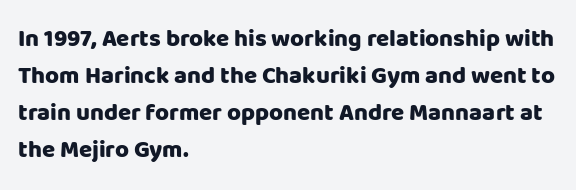
{"italic": "no", "bold": "yes", "underline": "no", "align": "left", "line_spacing": "normal", "line_spacing_ratio": 1.54, "letter_spacing": "normal", "letter_spacing_em": 0.0, "glyph_px": 24}
